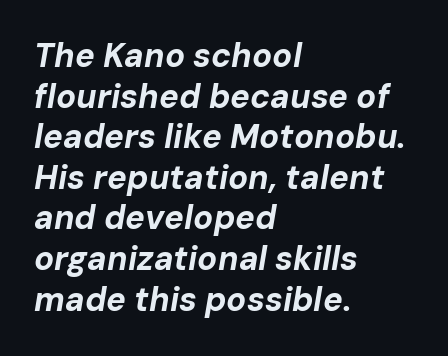
The image shows 33 px bold type, italic (leaning right); set left-aligned, line spacing 1.23x, normal letter spacing, not underlined; low stroke contrast and a medium x-height.
